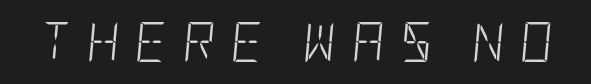
This reads as an unemphasized weight, regular at the heaviest. Any mark beneath the type? The region is blank. Between one letter and the next there's a generous, obvious gap. The font's italic variant was chosen for this text.
